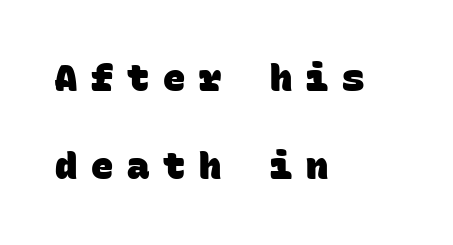
The image shows 37 px heavy sans-serif type, monospaced; set left-aligned, loose line spacing (2.39x), unusually wide letter spacing (+0.37 em), not underlined; low stroke contrast and a large x-height.
